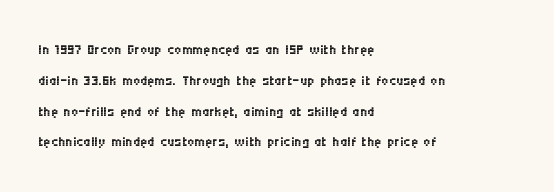
The image shows 20 px text type, upright; set left-aligned, normal line spacing (1.54x), normal letter spacing, not underlined.
